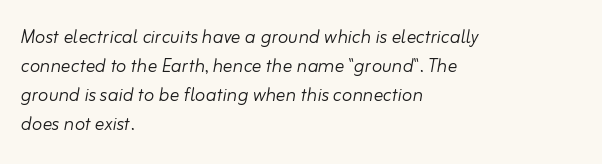
{"italic": "yes", "lean": "right", "slant_degrees": 10, "bold": "no", "underline": "no", "align": "left", "line_spacing_ratio": 1.21, "letter_spacing": "normal", "letter_spacing_em": 0.0, "glyph_px": 24}
